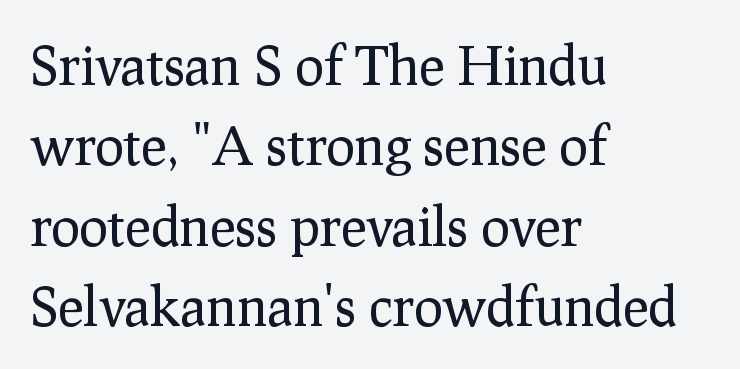
The image shows 54 px regular-weight serif type, upright; set left-aligned, normal line spacing (1.49x), normal letter spacing, not underlined; low stroke contrast and a medium x-height.
